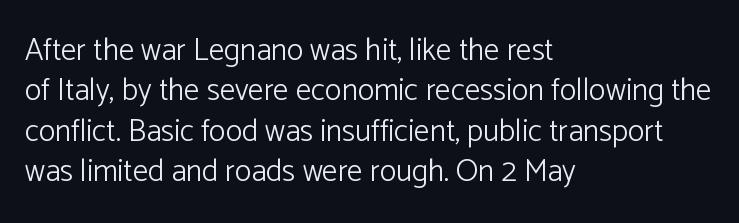
Here the designer chose a conventional face with non-uniform glyph widths. Notice how the stems are strictly vertical — no italics here. Heaviness? Minimal to ordinary, like unemphasized prose. Typeset ragged right — the left edge is the straight one. Note: no serifs on the glyphs.
